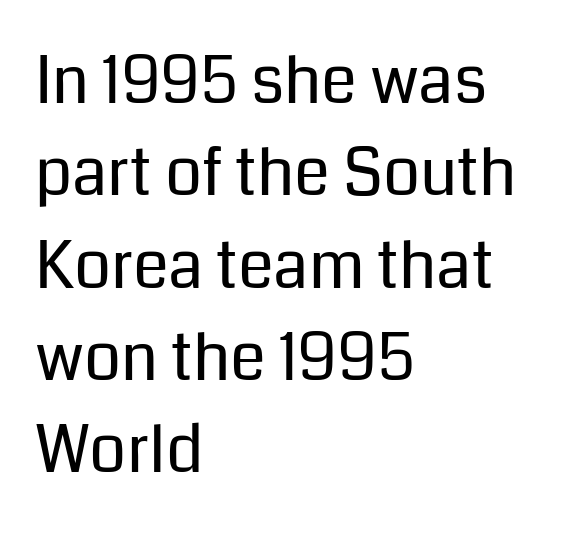
Q: Is the text bold? A: No.
Q: Is the text italic (slanted)? A: No, it is upright.
Q: Is the typeface a serif or a sans-serif typeface? A: Sans-serif.
Q: Is the text underlined? A: No.
Q: How is the paragraph aligned? A: Left-aligned.
Q: Is the spacing between letters normal or unusually wide? A: Normal.
Q: Is the spacing between lines tight, normal or loose? A: Normal.
Q: Width (condensed, normal, or wide)? A: Normal.
Q: Stroke contrast? A: Low.
Q: x-height? A: Medium.
Q: Monospaced? A: No.
